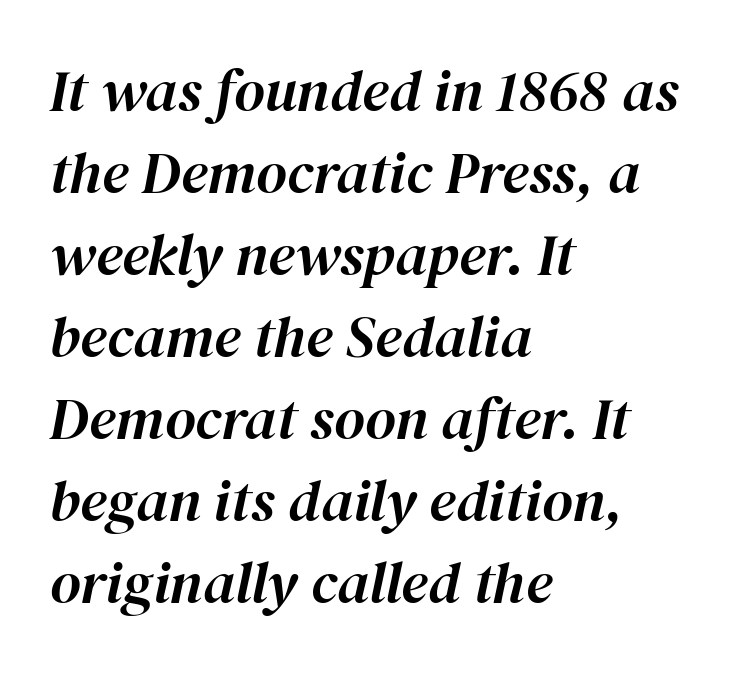
Short note: letters normally spaced. The words here are not underlined. The passage shown stacks its lines at a standard gap. The face used here has a pronounced slope to its letters. The face used here is proportionally spaced, like ordinary book or web type. Alignment: flush left.
